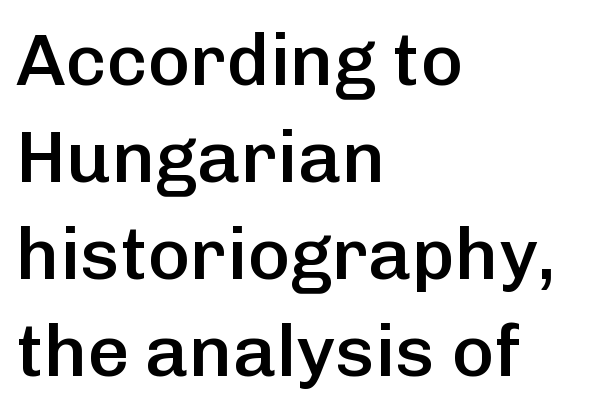
{"serif": "no", "italic": "no", "bold": "semi", "weight": "semibold", "width": "normal", "stroke_contrast": "low", "x_height": "medium", "monospaced": "no", "underline": "no", "align": "left", "line_spacing": "normal", "line_spacing_ratio": 1.33, "letter_spacing": "normal", "letter_spacing_em": 0.0, "glyph_px": 73}
